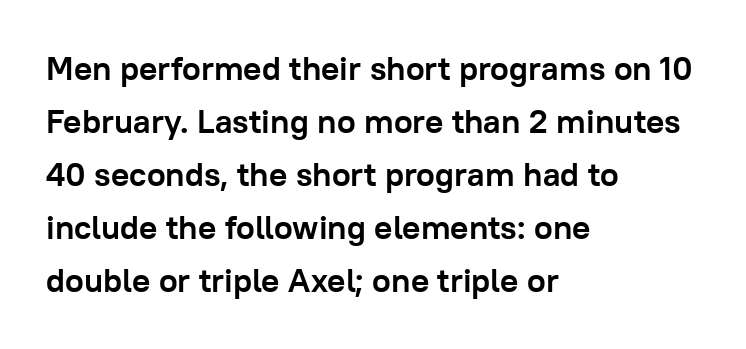
Q: Is the text bold? A: Yes.
Q: Is the text italic (slanted)? A: No, it is upright.
Q: Is the typeface a serif or a sans-serif typeface? A: Sans-serif.
Q: Is the text underlined? A: No.
Q: How is the paragraph aligned? A: Left-aligned.
Q: Is the spacing between letters normal or unusually wide? A: Normal.
Q: Is the spacing between lines tight, normal or loose? A: Normal.
Q: Width (condensed, normal, or wide)? A: Normal.
Q: Stroke contrast? A: Low.
Q: x-height? A: Medium.
Q: Monospaced? A: No.
